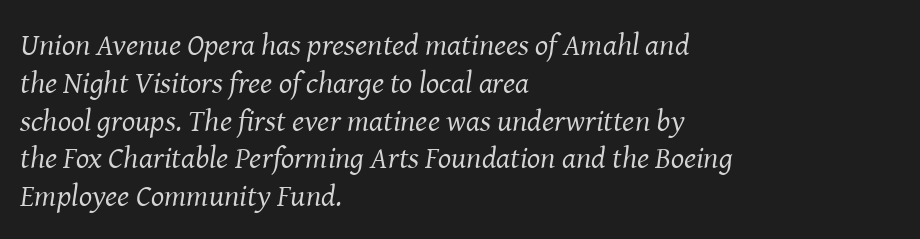
Q: Is the text bold? A: No.
Q: Is the text italic (slanted)? A: Yes, it leans right by about 8 degrees.
Q: Is the typeface a serif or a sans-serif typeface? A: Serif.
Q: Is the text underlined? A: No.
Q: How is the paragraph aligned? A: Left-aligned.
Q: Is the spacing between letters normal or unusually wide? A: Normal.
Q: Width (condensed, normal, or wide)? A: Normal.
Q: Stroke contrast? A: Medium.
Q: x-height? A: Medium.
Q: Monospaced? A: No.
